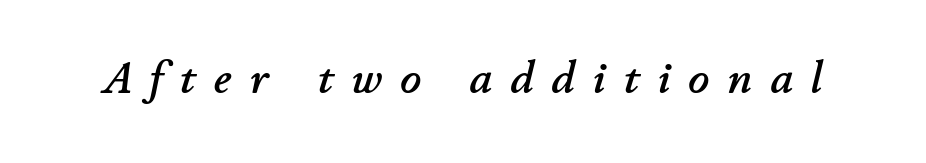
The image shows 46 px text type, italic (leaning right); set unusually wide letter spacing (+0.39 em), not underlined; low stroke contrast and a small x-height.
